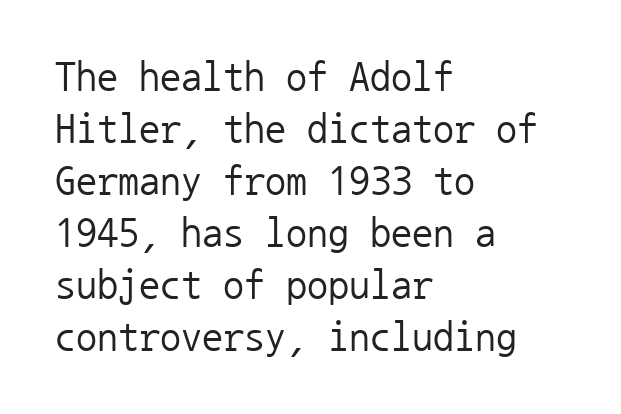
{"serif": "no", "italic": "no", "bold": "no", "weight": "regular", "width": "normal", "stroke_contrast": "low", "x_height": "medium", "monospaced": "yes", "underline": "no", "align": "left", "line_spacing_ratio": 1.24, "letter_spacing": "normal", "letter_spacing_em": 0.0, "glyph_px": 42}
